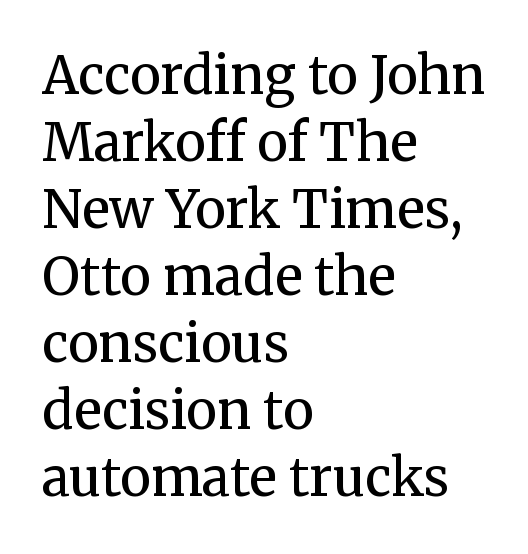
Q: Is the text bold? A: No.
Q: Is the text italic (slanted)? A: No, it is upright.
Q: Is the typeface a serif or a sans-serif typeface? A: Serif.
Q: Is the text underlined? A: No.
Q: How is the paragraph aligned? A: Left-aligned.
Q: Is the spacing between letters normal or unusually wide? A: Normal.
Q: Is the spacing between lines tight, normal or loose? A: Normal.
Q: Width (condensed, normal, or wide)? A: Normal.
Q: Stroke contrast? A: Medium.
Q: x-height? A: Medium.
Q: Monospaced? A: No.
